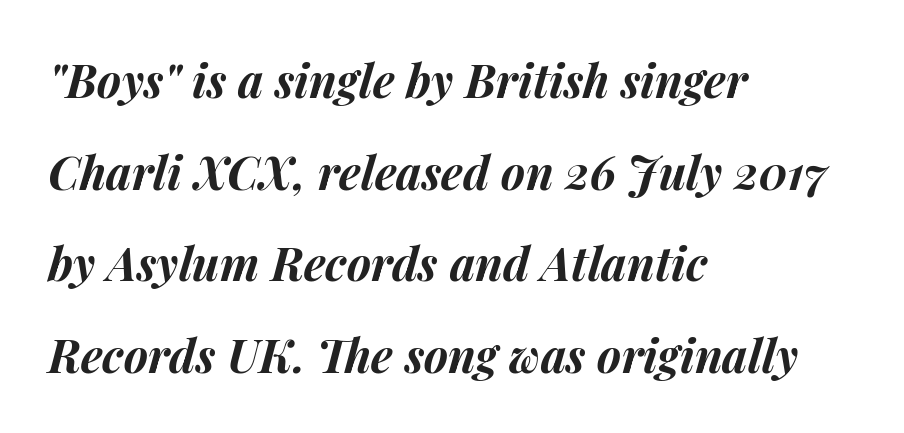
{"italic": "yes", "lean": "right", "slant_degrees": 14, "bold": "yes", "weight": "bold", "width": "normal", "stroke_contrast": "medium", "x_height": "medium", "monospaced": "no", "underline": "no", "align": "left", "line_spacing": "loose", "line_spacing_ratio": 1.99, "letter_spacing": "normal", "letter_spacing_em": 0.0, "glyph_px": 46}
